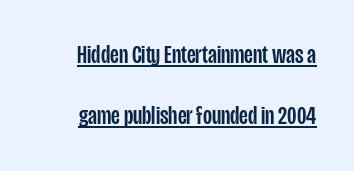
These lines stand farther apart than default settings would place them. The gaps between neighbouring characters are ordinary and unremarkable. Every character sits straight up, as roman type does. In designer terms, the underline attribute is active on this setting.
